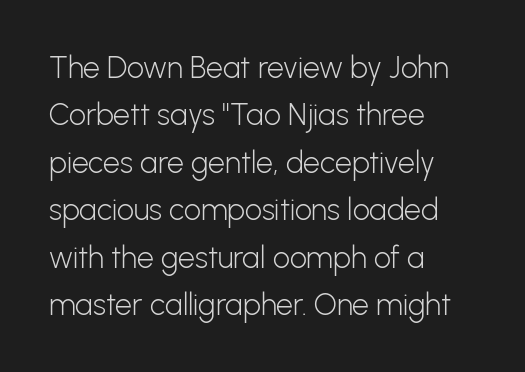
{"serif": "no", "italic": "no", "bold": "no", "weight": "light", "width": "normal", "stroke_contrast": "low", "x_height": "medium", "monospaced": "no", "underline": "no", "align": "left", "line_spacing": "normal", "line_spacing_ratio": 1.58, "letter_spacing": "normal", "letter_spacing_em": 0.0, "glyph_px": 30}
